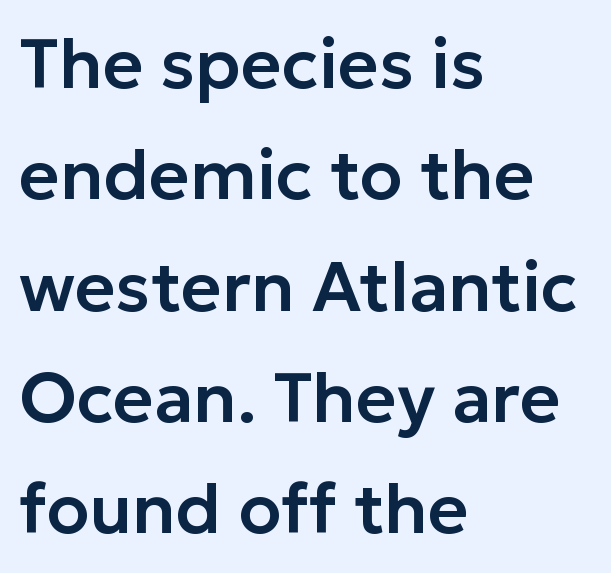
{"serif": "no", "italic": "no", "width": "normal", "stroke_contrast": "low", "x_height": "medium", "monospaced": "no", "underline": "no", "align": "left", "line_spacing": "normal", "line_spacing_ratio": 1.59, "letter_spacing": "normal", "letter_spacing_em": 0.0, "glyph_px": 70}
